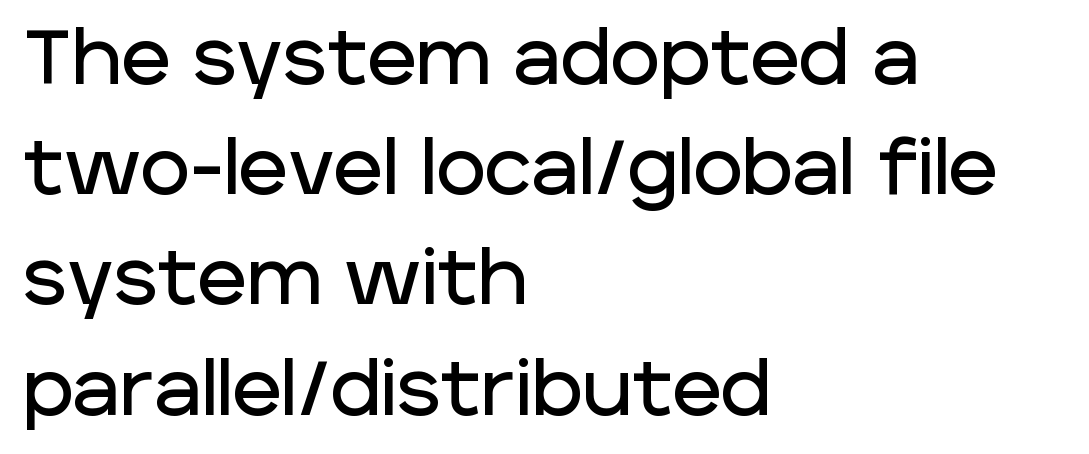
A clean baseline with only descenders dipping below it. This sample is left-justified, so line endings fall wherever the words run out. Vertical strokes here are truly vertical. Honestly, the letter spacing is just normal — you wouldn't notice it. Stroke terminals: plain, sans-serif. The vertical gap from one line to the next is medium.
